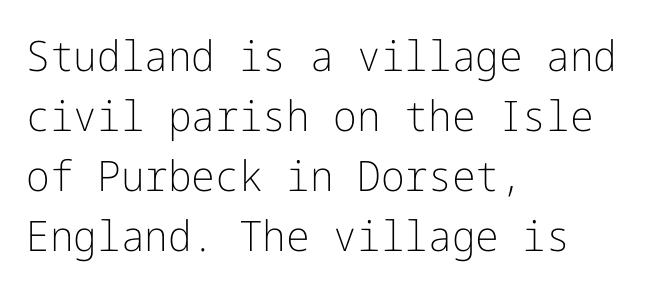
The image shows 42 px light sans-serif type, upright; set left-aligned, normal line spacing (1.43x), normal letter spacing, not underlined; low stroke contrast and a medium x-height.
